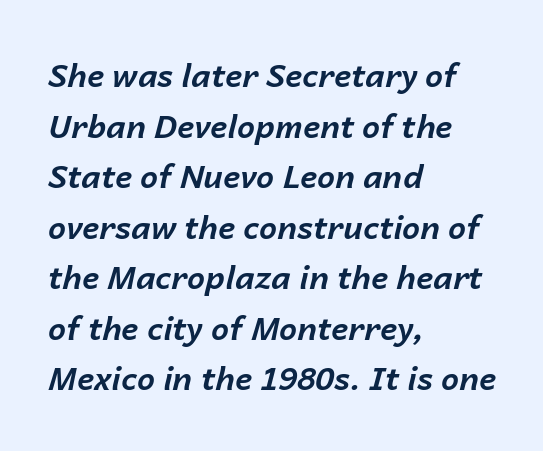
The image shows 32 px bold type, italic (leaning right); set left-aligned, normal line spacing (1.58x), normal letter spacing, not underlined; low stroke contrast and a medium x-height.
